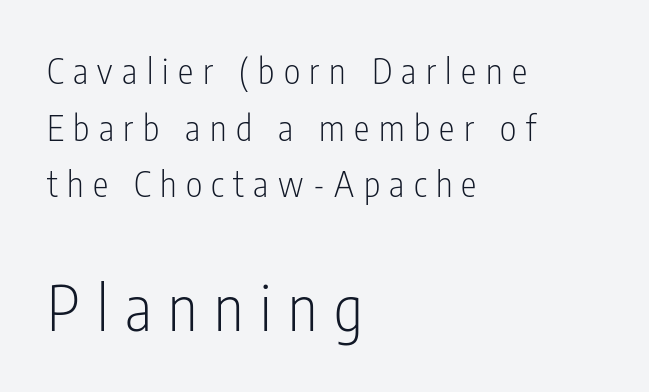
{"serif": "no", "italic": "no", "bold": "no", "weight": "light", "width": "condensed", "stroke_contrast": "low", "x_height": "medium", "monospaced": "no", "underline": "no", "align": "left", "line_spacing": "normal", "line_spacing_ratio": 1.62, "letter_spacing": "wide", "letter_spacing_em": 0.27, "larger_block": "second", "size_ratio": 1.77, "glyph_px": 62}
